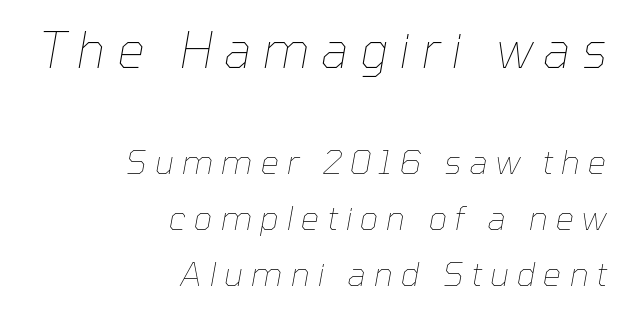
{"italic": "yes", "lean": "right", "slant_degrees": 10, "bold": "no", "weight": "thin", "width": "normal", "stroke_contrast": "low", "x_height": "medium", "monospaced": "no", "underline": "no", "align": "right", "line_spacing": "normal", "line_spacing_ratio": 1.69, "letter_spacing": "wide", "letter_spacing_em": 0.23, "larger_block": "first", "size_ratio": 1.48, "glyph_px": 49}
